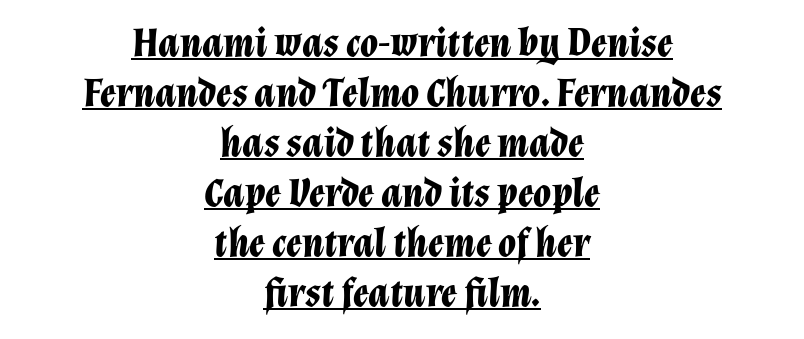
Is this a fixed-width face? No — the glyphs have proportional, varying widths. Does a line run under the words? Yes, clearly. This sample uses an oblique cut, with every glyph tilted off the vertical. The rendering keeps characters at their native spacing. The sample has been set heavy, in full bold.
